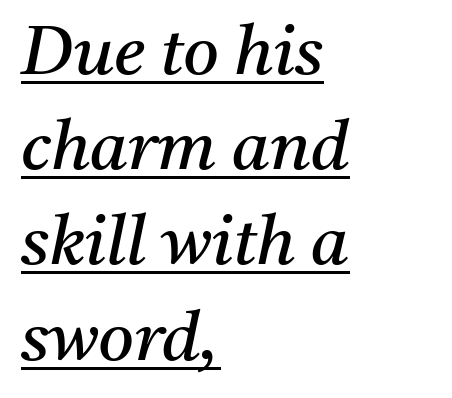
The strokes are not fattened; the text isn't bold. Left-aligned paragraph, ragged on the right. The axis of the letterforms is tilted away from vertical. Honestly, the letter spacing is just normal — you wouldn't notice it. A typesetter would call this leading conventional body-copy spacing.
